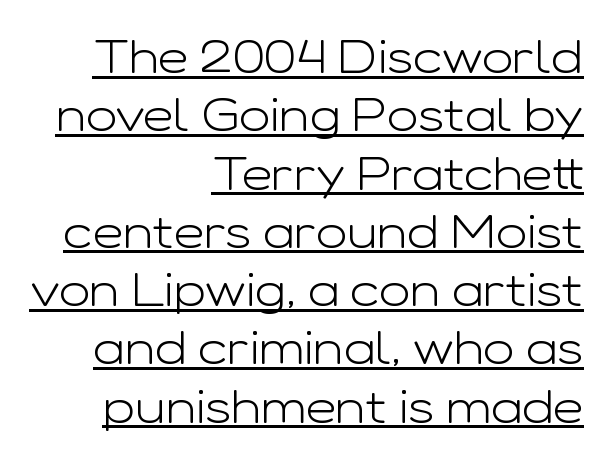
{"serif": "no", "italic": "no", "bold": "no", "weight": "light", "width": "wide", "stroke_contrast": "low", "x_height": "medium", "monospaced": "no", "underline": "yes", "align": "right", "line_spacing_ratio": 1.24, "letter_spacing": "normal", "letter_spacing_em": 0.0, "glyph_px": 47}
